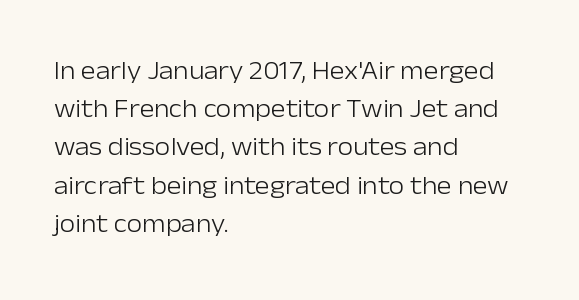
{"italic": "no", "bold": "no", "underline": "no", "align": "left", "line_spacing": "normal", "line_spacing_ratio": 1.53, "letter_spacing": "normal", "letter_spacing_em": 0.0, "glyph_px": 25}
